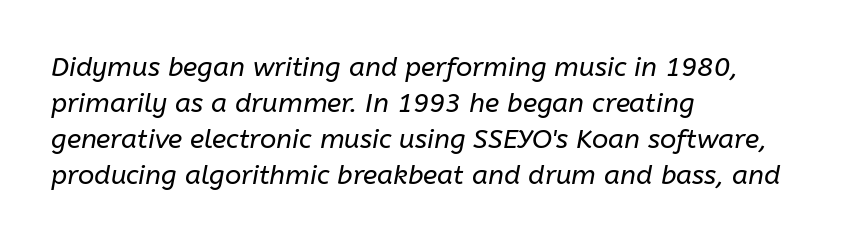
{"italic": "yes", "lean": "right", "slant_degrees": 10, "bold": "no", "underline": "no", "align": "left", "line_spacing": "normal", "line_spacing_ratio": 1.33, "letter_spacing": "normal", "letter_spacing_em": 0.0, "glyph_px": 27}
